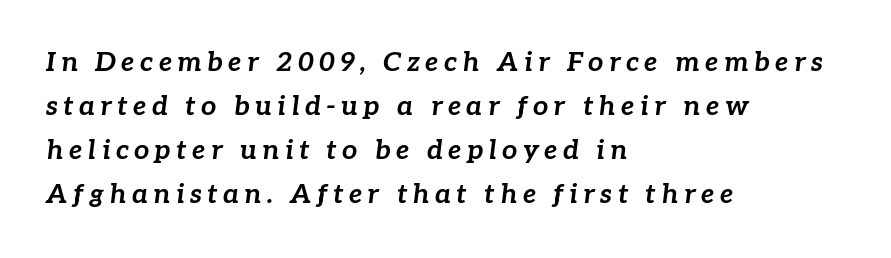
Q: Is the text bold? A: Yes.
Q: Is the text italic (slanted)? A: Yes, it leans right by about 7 degrees.
Q: Is the text underlined? A: No.
Q: How is the paragraph aligned? A: Left-aligned.
Q: Is the spacing between letters normal or unusually wide? A: Unusually wide.
Q: Is the spacing between lines tight, normal or loose? A: Normal.
